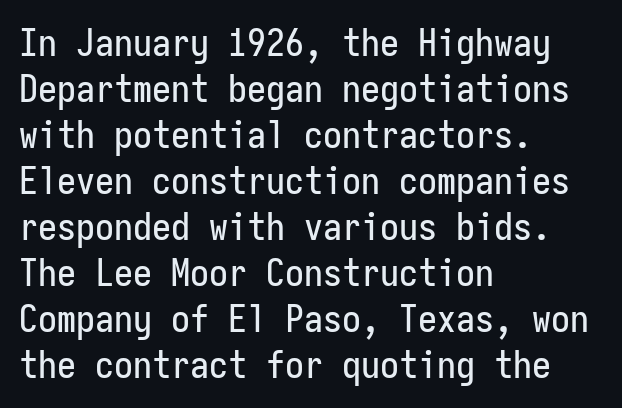
The image shows 38 px condensed sans-serif type, upright, monospaced; set left-aligned, line spacing 1.21x, normal letter spacing, not underlined; low stroke contrast and a medium x-height.
